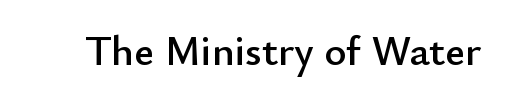
Designer's note — italics off, roman on. The face used here is proportionally spaced, like ordinary book or web type. Short note: letters normally spaced. Rule under the text: the space is simply empty. What kind of face is this? One without serifs — a sans.
